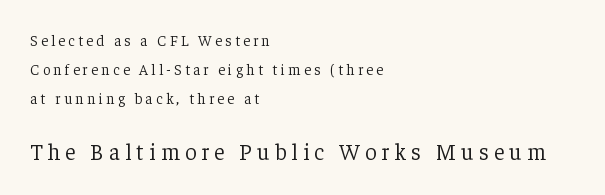
Q: Is the text bold? A: No.
Q: Is the text italic (slanted)? A: No, it is upright.
Q: Is the text underlined? A: No.
Q: How is the paragraph aligned? A: Left-aligned.
Q: Is the spacing between letters normal or unusually wide? A: Unusually wide.
Q: Is the spacing between lines tight, normal or loose? A: Loose.
Q: Which block of text is set in a larger size, the first (top) or the second (bottom)? A: The second (bottom) one.
